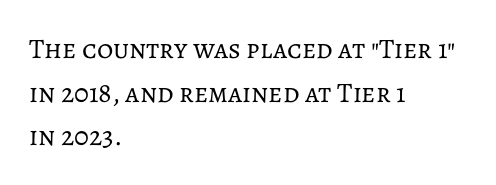
Q: Is the text bold? A: No.
Q: Is the text italic (slanted)? A: No, it is upright.
Q: Is the text underlined? A: No.
Q: How is the paragraph aligned? A: Left-aligned.
Q: Is the spacing between letters normal or unusually wide? A: Normal.
Q: Is the spacing between lines tight, normal or loose? A: Normal.
Q: Width (condensed, normal, or wide)? A: Normal.
Q: Stroke contrast? A: Low.
Q: x-height? A: Medium.
Q: Monospaced? A: No.
